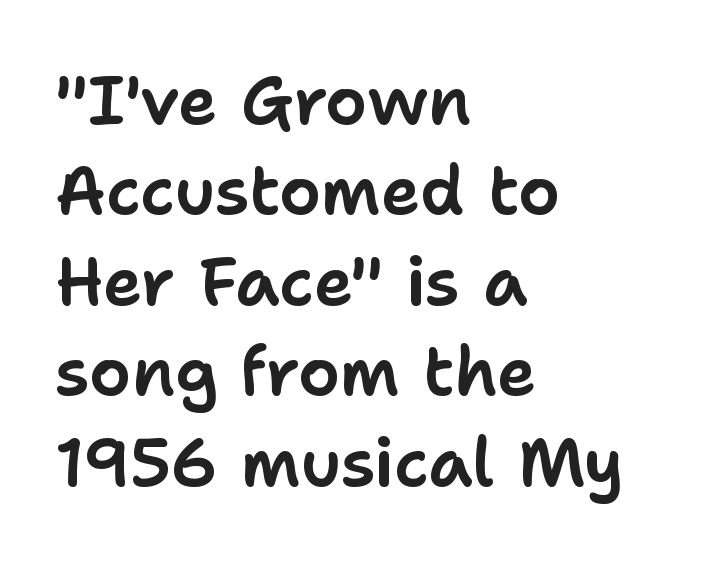
The image shows 67 px sans-serif type, upright; set left-aligned, normal line spacing (1.35x), normal letter spacing, not underlined; low stroke contrast and a medium x-height.
